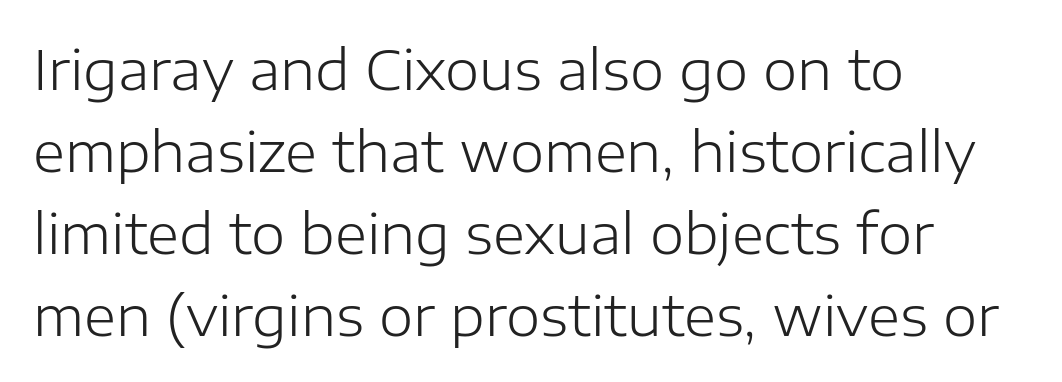
The image shows 55 px light sans-serif type, upright; set left-aligned, normal line spacing (1.49x), normal letter spacing, not underlined; low stroke contrast and a medium x-height.
